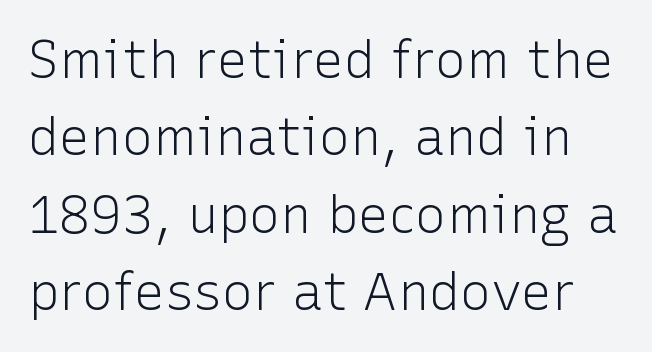
{"serif": "no", "italic": "no", "bold": "no", "weight": "light", "width": "normal", "stroke_contrast": "low", "x_height": "medium", "monospaced": "no", "underline": "no", "line_spacing": "normal", "line_spacing_ratio": 1.49, "letter_spacing": "normal", "letter_spacing_em": 0.0, "glyph_px": 52}
